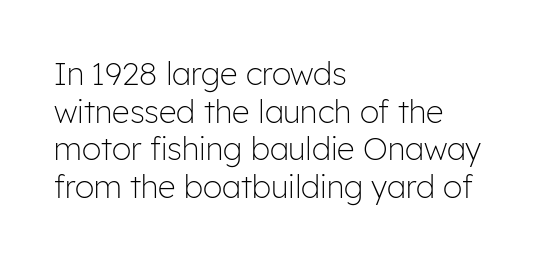
The image shows 31 px light sans-serif type, upright; set left-aligned, line spacing 1.21x, normal letter spacing, not underlined; low stroke contrast and a medium x-height.
